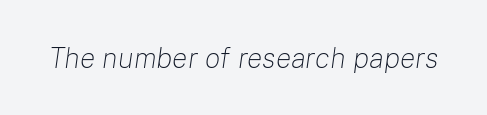
Bare-footed words on every line. Counters stay open thanks to moderate or lighter strokes. Designer's note — italics engaged. A typesetter would call this zero additional tracking.
